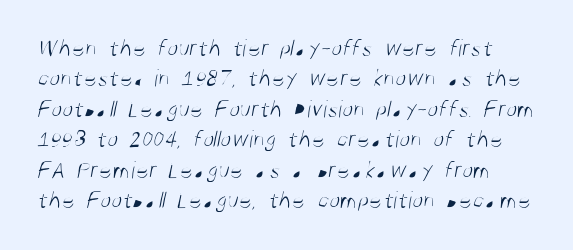
Q: Is the text bold? A: No.
Q: Is the text underlined? A: No.
Q: Is the spacing between letters normal or unusually wide? A: Normal.
